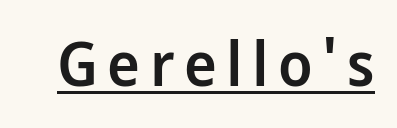
Q: Is the text bold? A: Semi-bold.
Q: Is the text italic (slanted)? A: No, it is upright.
Q: Is the typeface a serif or a sans-serif typeface? A: Sans-serif.
Q: Is the text underlined? A: Yes.
Q: Width (condensed, normal, or wide)? A: Normal.
Q: Stroke contrast? A: Low.
Q: x-height? A: Medium.
Q: Monospaced? A: No.
